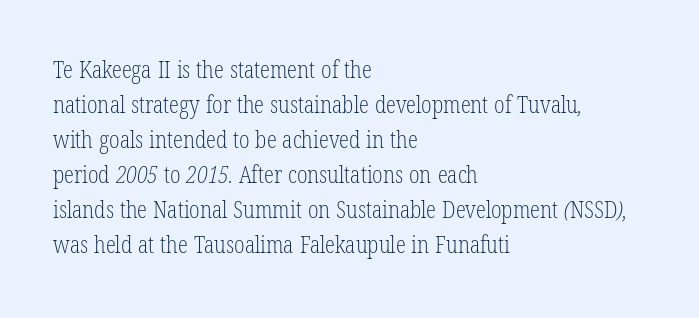
Q: Is the text bold? A: No.
Q: Is the text underlined? A: No.
Q: How is the paragraph aligned? A: Left-aligned.
Q: Is the spacing between letters normal or unusually wide? A: Normal.
Q: Is the spacing between lines tight, normal or loose? A: Normal.
